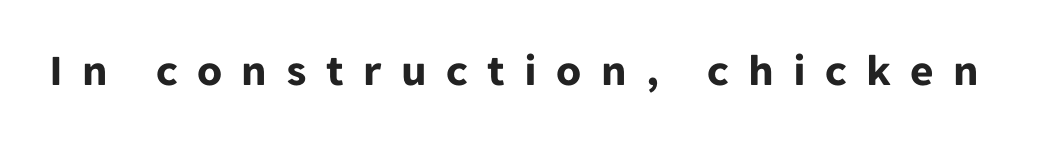
{"serif": "no", "italic": "no", "bold": "yes", "weight": "bold", "width": "normal", "stroke_contrast": "low", "x_height": "medium", "monospaced": "no", "underline": "no", "letter_spacing": "wide", "letter_spacing_em": 0.43, "glyph_px": 45}
